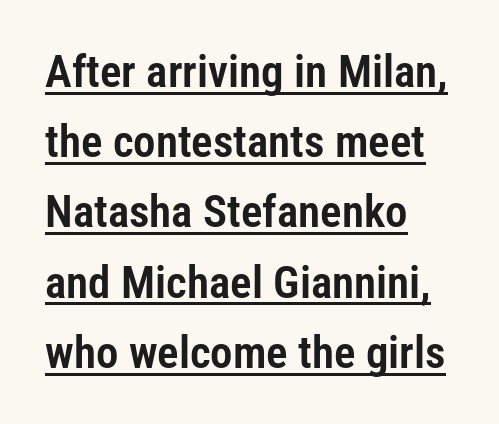
Q: Is the text italic (slanted)? A: No, it is upright.
Q: Is the typeface a serif or a sans-serif typeface? A: Sans-serif.
Q: Is the text underlined? A: Yes.
Q: How is the paragraph aligned? A: Left-aligned.
Q: Is the spacing between letters normal or unusually wide? A: Normal.
Q: Is the spacing between lines tight, normal or loose? A: Normal.
Q: Width (condensed, normal, or wide)? A: Condensed.
Q: Stroke contrast? A: Low.
Q: x-height? A: Medium.
Q: Monospaced? A: No.
